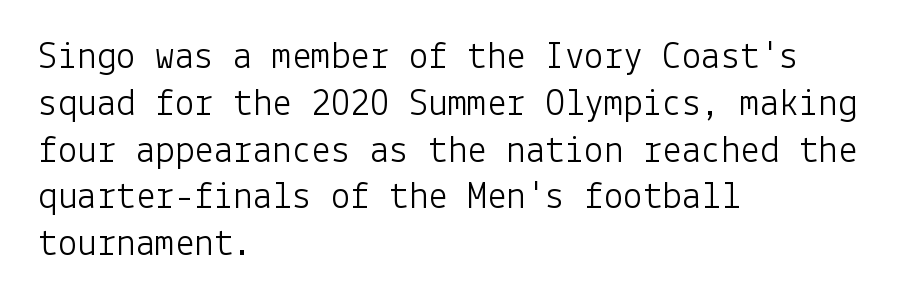
Q: Is the text bold? A: No.
Q: Is the text italic (slanted)? A: No, it is upright.
Q: Is the typeface a serif or a sans-serif typeface? A: Sans-serif.
Q: Is the text underlined? A: No.
Q: How is the paragraph aligned? A: Left-aligned.
Q: Is the spacing between letters normal or unusually wide? A: Normal.
Q: Width (condensed, normal, or wide)? A: Normal.
Q: Stroke contrast? A: Low.
Q: x-height? A: Medium.
